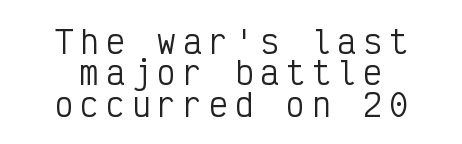
Spacing verdict: monospaced, one width for all characters. A bare baseline throughout the passage. This rendering employs a face without finishing strokes, i.e., a sans-serif. A centered setting, common on invitations and titles, is used for this passage.
